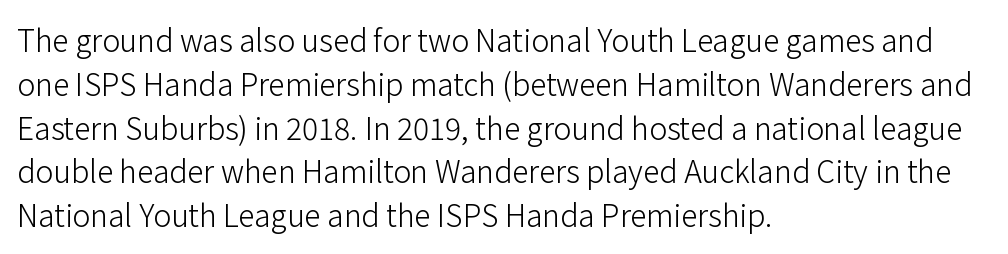
Q: Is the text bold? A: No.
Q: Is the text italic (slanted)? A: No, it is upright.
Q: Is the typeface a serif or a sans-serif typeface? A: Sans-serif.
Q: Is the text underlined? A: No.
Q: How is the paragraph aligned? A: Left-aligned.
Q: Is the spacing between letters normal or unusually wide? A: Normal.
Q: Is the spacing between lines tight, normal or loose? A: Normal.
Q: Width (condensed, normal, or wide)? A: Normal.
Q: Stroke contrast? A: Low.
Q: x-height? A: Medium.
Q: Monospaced? A: No.
